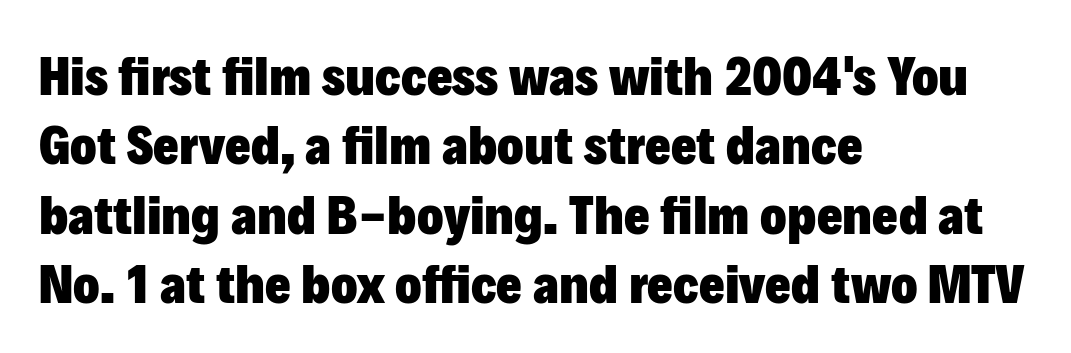
The letters sit at their default tracking, neither squeezed nor spread. Compared with an ordinary text face, these strokes are far heavier — a full bold. In CSS terms this would be text-align: left. No italicization has been applied; the sample stays upright. The typeface chosen for these lines omits serifs.
